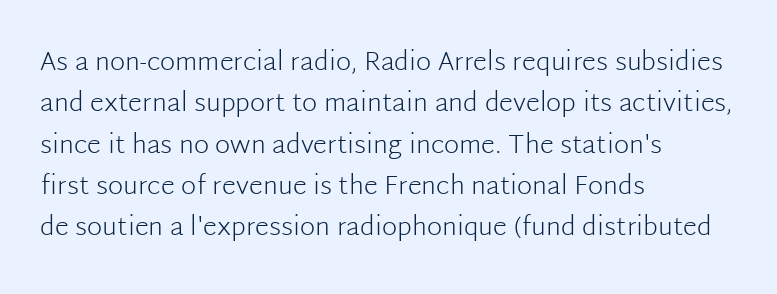
The image shows 26 px text type, upright; set left-aligned, normal line spacing (1.59x), normal letter spacing, not underlined.
